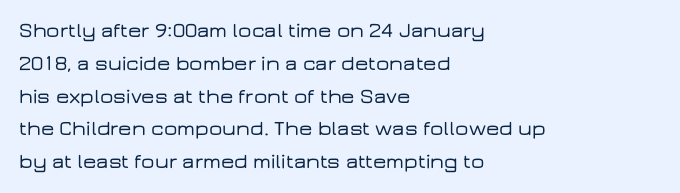
Whoever set this chose a conventional vertical rhythm. Quick note: not italic, upright. Only glyphs here, with clear space below each row. The horizontal fit of the characters is conventional and even. Notice how the passage keeps a crisp vertical edge on the left only.
